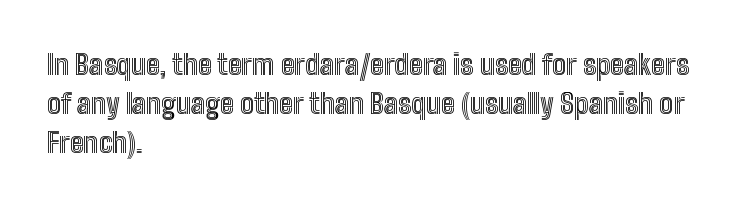
Looks like regular typesetting: each glyph gets only the width it needs. Glance below the letters and you will spot only blank space. This rendering leaves character spacing at its baseline value. The letters stand upright; this is a roman face. This rendering uses left alignment, leaving the right contour irregular. Whoever set this chose a conventional vertical rhythm.
